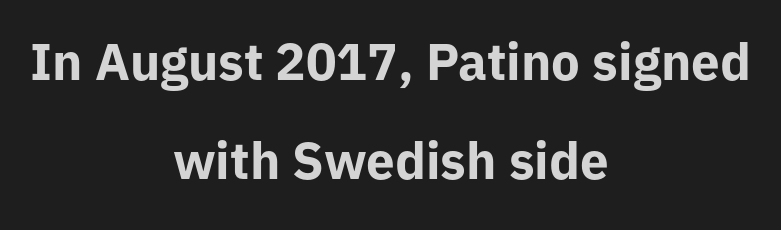
{"serif": "no", "italic": "no", "bold": "yes", "weight": "bold", "width": "normal", "stroke_contrast": "low", "x_height": "medium", "monospaced": "no", "underline": "no", "align": "center", "line_spacing": "loose", "line_spacing_ratio": 1.94, "letter_spacing": "normal", "letter_spacing_em": 0.0, "glyph_px": 51}
